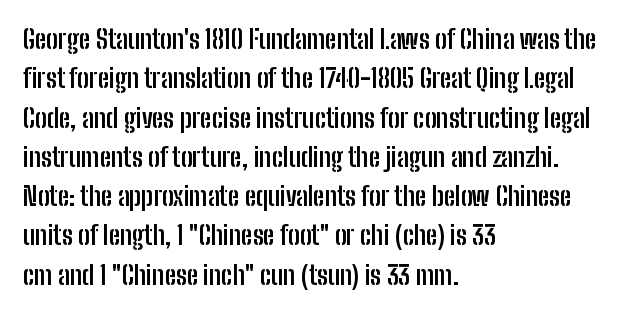
Typeset ragged right — the left edge is the straight one. The passage shown is not underscored anywhere. The lettering stays uniformly vertical, giving the passage a roman look. Short note: letters normally spaced.
